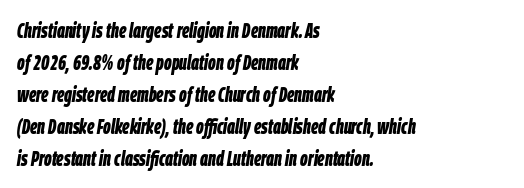
Q: Is the text bold? A: Yes.
Q: Is the text italic (slanted)? A: Yes, it leans right by about 9 degrees.
Q: Is the text underlined? A: No.
Q: How is the paragraph aligned? A: Left-aligned.
Q: Is the spacing between letters normal or unusually wide? A: Normal.
Q: Is the spacing between lines tight, normal or loose? A: Normal.
